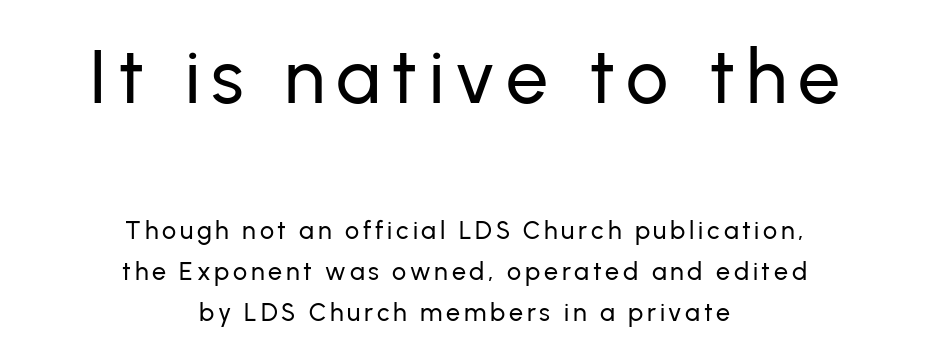
{"serif": "no", "italic": "no", "width": "normal", "stroke_contrast": "low", "x_height": "medium", "monospaced": "no", "underline": "no", "align": "center", "line_spacing": "normal", "line_spacing_ratio": 1.65, "larger_block": "first", "size_ratio": 3.0, "glyph_px": 75}
